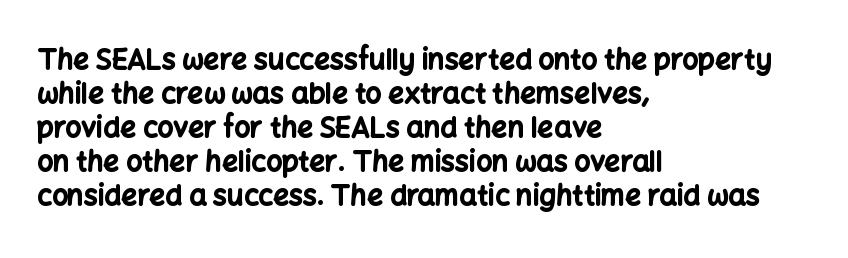
{"serif": "no", "italic": "no", "bold": "yes", "weight": "bold", "width": "normal", "stroke_contrast": "low", "x_height": "medium", "monospaced": "no", "underline": "no", "align": "left", "line_spacing_ratio": 1.21, "letter_spacing": "normal", "letter_spacing_em": 0.0, "glyph_px": 28}
